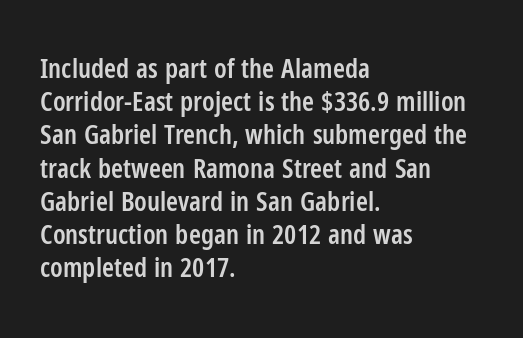
Short and long lines alike share a common starting point at left. The axis of the letterforms is exactly vertical. Plain, unruled lines of type. Caption: semibold face, moderately heavy strokes. How are the letters spaced? Ordinarily, with no added tracking.
